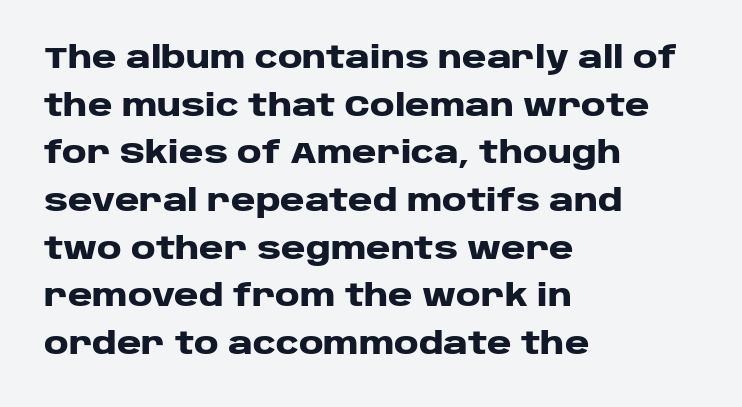
What's the leading like? Ordinary, nothing unusual. Quick note: underline off. Serif or sans? Sans — the stroke terminals are bare. How heavy is the stroke? Heavy — this is a bold. Unlike italic type, these characters show no tilt at all.
